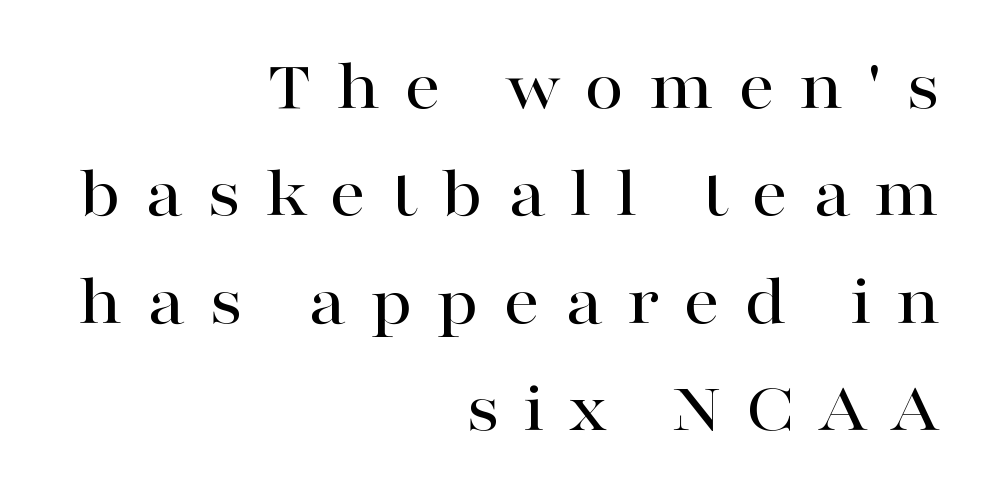
{"serif": "yes", "italic": "no", "width": "wide", "stroke_contrast": "high", "x_height": "medium", "monospaced": "no", "underline": "no", "align": "right", "line_spacing": "normal", "line_spacing_ratio": 1.49, "letter_spacing": "wide", "letter_spacing_em": 0.33, "glyph_px": 72}
